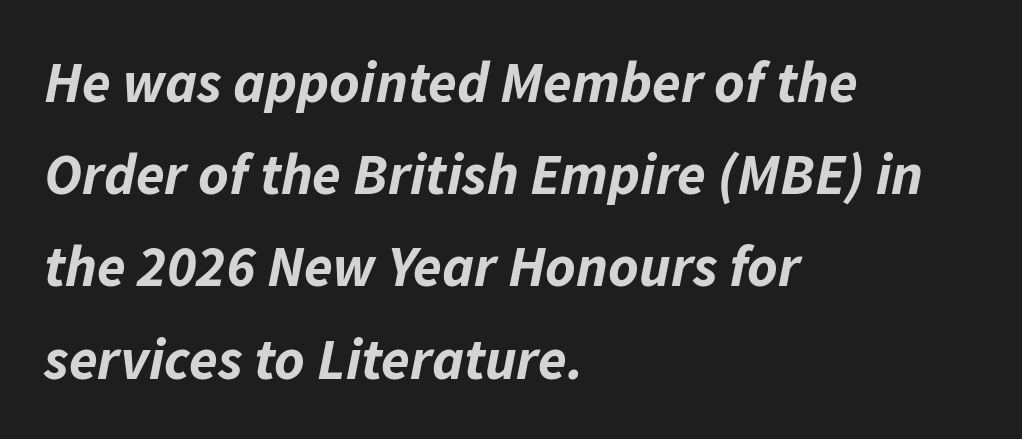
The image shows 58 px bold type, italic (leaning right); set left-aligned, normal line spacing (1.59x), normal letter spacing, not underlined; low stroke contrast and a medium x-height.
